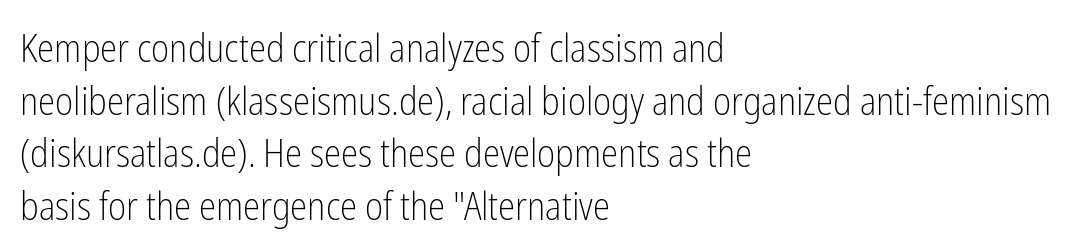
The image shows 39 px light, condensed sans-serif type, upright; set left-aligned, normal line spacing (1.35x), normal letter spacing, not underlined; low stroke contrast and a medium x-height.
